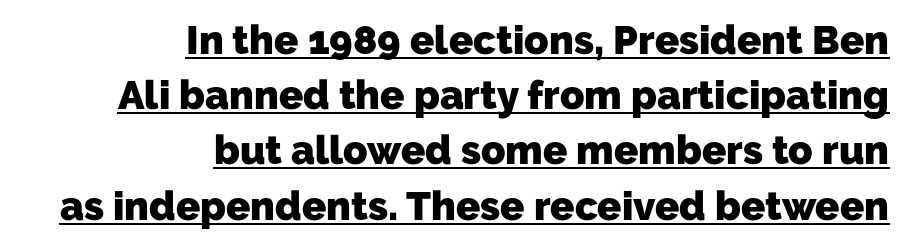
The image shows 40 px heavy sans-serif type; set right-aligned, normal line spacing (1.38x), normal letter spacing, underlined; low stroke contrast and a medium x-height.
